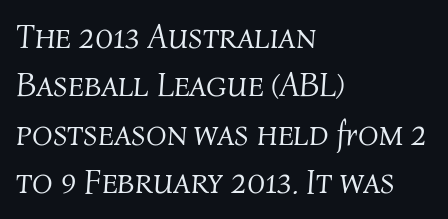
{"italic": "yes", "lean": "right", "slant_degrees": 4, "bold": "no", "weight": "light", "width": "normal", "stroke_contrast": "medium", "x_height": "medium", "monospaced": "no", "underline": "no", "align": "left", "line_spacing": "normal", "line_spacing_ratio": 1.42, "letter_spacing": "normal", "letter_spacing_em": 0.0, "glyph_px": 34}
